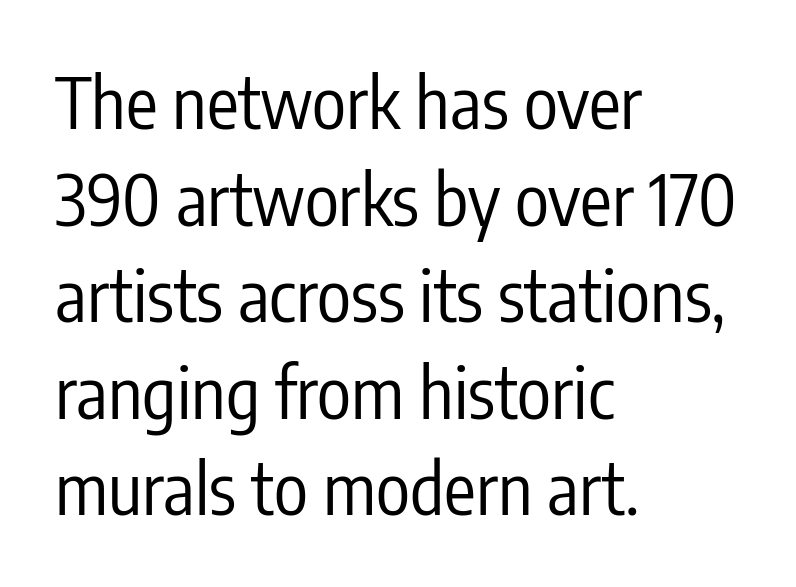
The letters advance in unequal steps, a hallmark of proportional type. The characters are drawn with everyday or finer stroke widths. In terms of posture, this sample is upright. Letters rest on an invisible, unmarked baseline.
